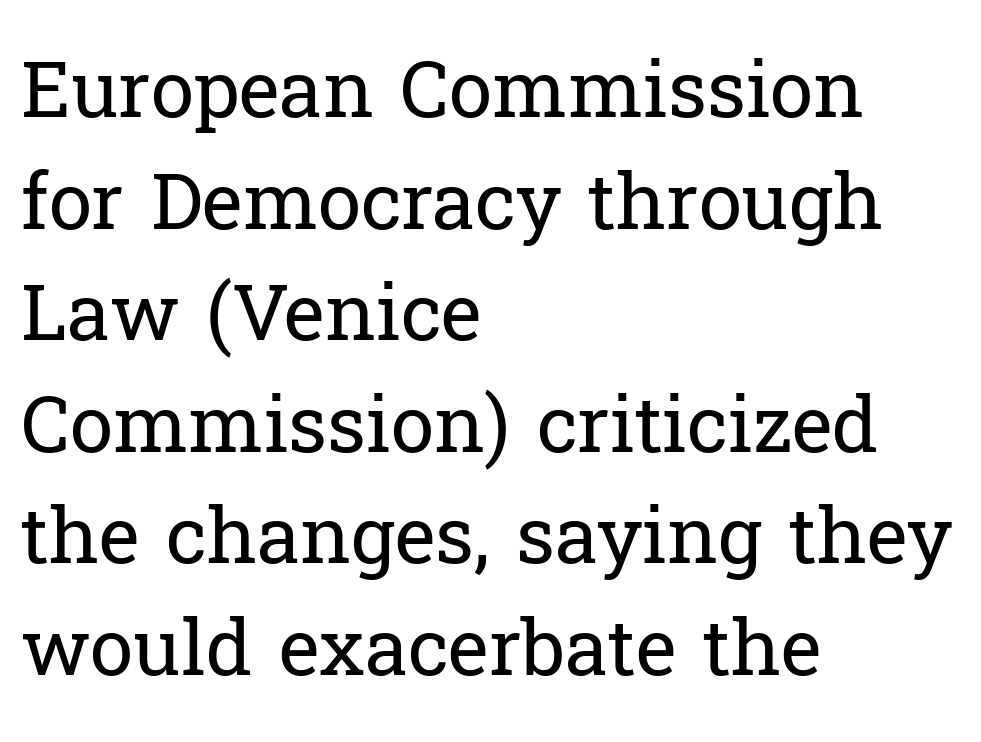
Q: Is the text bold? A: No.
Q: Is the text italic (slanted)? A: No, it is upright.
Q: Is the typeface a serif or a sans-serif typeface? A: Serif.
Q: Is the text underlined? A: No.
Q: How is the paragraph aligned? A: Left-aligned.
Q: Is the spacing between letters normal or unusually wide? A: Normal.
Q: Is the spacing between lines tight, normal or loose? A: Normal.
Q: Width (condensed, normal, or wide)? A: Normal.
Q: Stroke contrast? A: Low.
Q: x-height? A: Medium.
Q: Monospaced? A: No.
